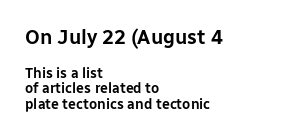
Between one letter and the next there's only the usual sliver of space. Ascenders rise straight up at ninety degrees. Vertical spacing — tight. Clear beneath every line of the passage. The composition opens big and finishes small. The text block is weighted toward the left margin, trailing off unevenly rightward.
